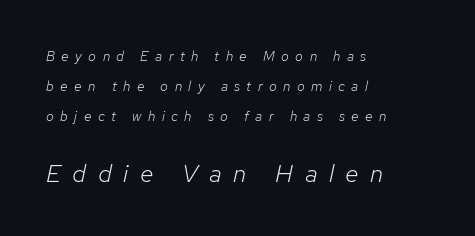
Q: Is the text bold? A: No.
Q: Is the text italic (slanted)? A: Yes, it leans right by about 12 degrees.
Q: Is the text underlined? A: No.
Q: How is the paragraph aligned? A: Left-aligned.
Q: Is the spacing between letters normal or unusually wide? A: Unusually wide.
Q: Is the spacing between lines tight, normal or loose? A: Loose.
Q: Which block of text is set in a larger size, the first (top) or the second (bottom)? A: The second (bottom) one.
